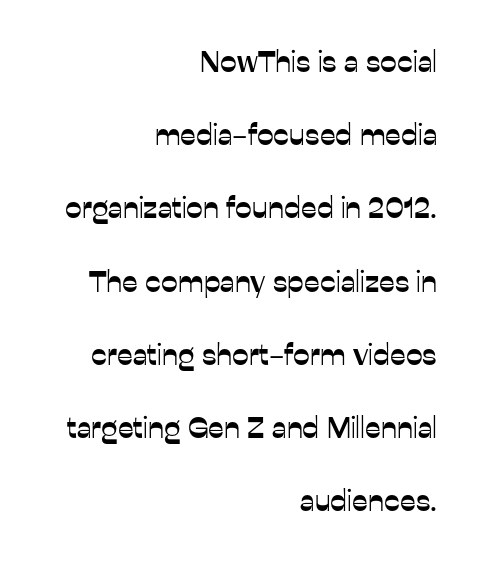
Q: Is the text italic (slanted)? A: No, it is upright.
Q: Is the typeface a serif or a sans-serif typeface? A: Sans-serif.
Q: Is the text underlined? A: No.
Q: How is the paragraph aligned? A: Right-aligned.
Q: Is the spacing between letters normal or unusually wide? A: Normal.
Q: Is the spacing between lines tight, normal or loose? A: Loose.
Q: Width (condensed, normal, or wide)? A: Normal.
Q: Stroke contrast? A: Low.
Q: x-height? A: Medium.
Q: Monospaced? A: No.
